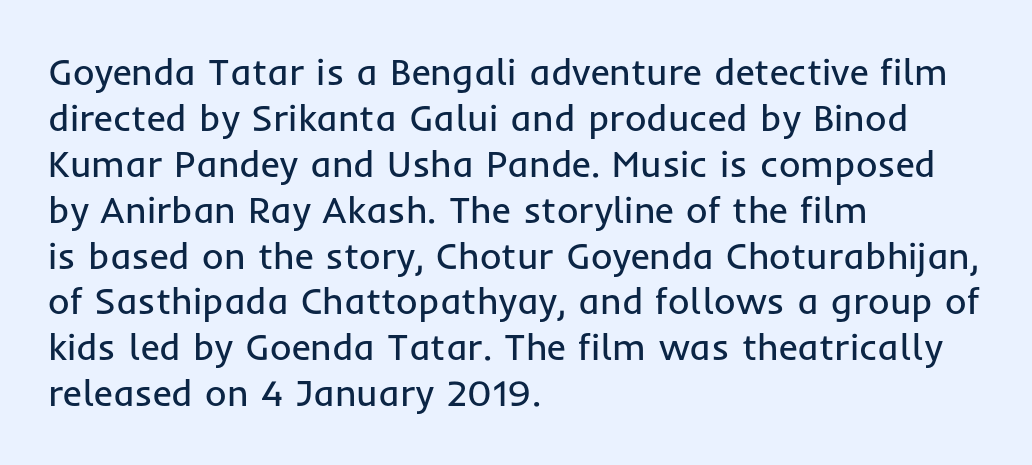
Are there feet on the stems? There aren't — it's a sans. The string is rendered with underlining switched off. Characters remain perfectly vertical along every line. Caption: multi-line text, flush left, ragged right. The letters sit at their default tracking, neither squeezed nor spread.
